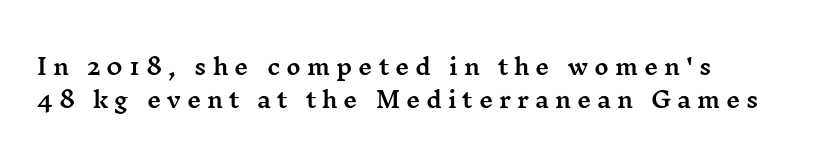
The passage is arranged the way most books set body copy — flush left. The letters stand straight up with perfectly vertical stems. Only glyphs here, with clear space below each row. If you measured baseline to baseline, you'd find a middling distance.
